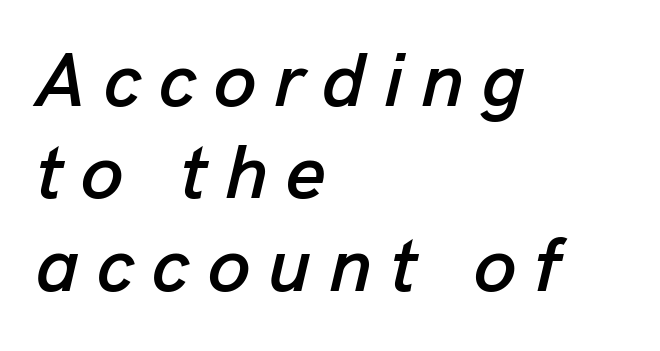
Q: Is the text italic (slanted)? A: Yes, it leans right by about 13 degrees.
Q: Is the text underlined? A: No.
Q: How is the paragraph aligned? A: Left-aligned.
Q: Is the spacing between letters normal or unusually wide? A: Unusually wide.
Q: Width (condensed, normal, or wide)? A: Normal.
Q: Stroke contrast? A: Low.
Q: x-height? A: Medium.
Q: Monospaced? A: No.
